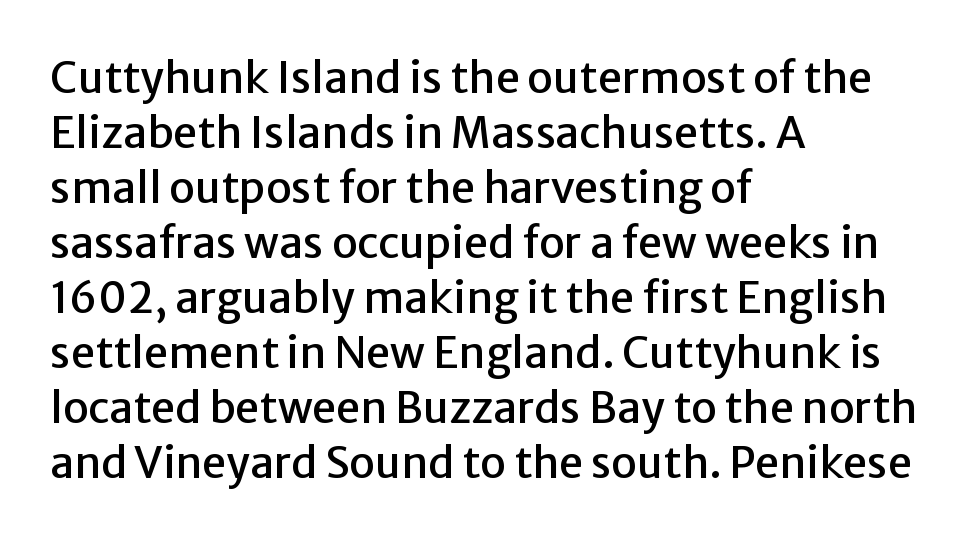
Posture: upright roman. Leftover space on each line is placed entirely after the last word. The rendering uses natural spacing where letterforms have individual widths. No extra tracking has been applied to these lines.
